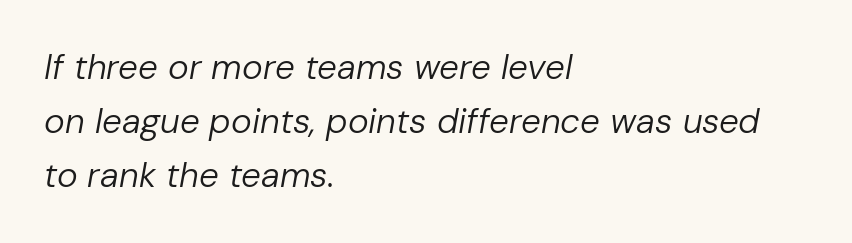
{"italic": "yes", "lean": "right", "slant_degrees": 10, "bold": "no", "weight": "regular", "width": "normal", "stroke_contrast": "low", "x_height": "medium", "monospaced": "no", "underline": "no", "align": "left", "line_spacing": "normal", "line_spacing_ratio": 1.55, "letter_spacing": "normal", "letter_spacing_em": 0.0, "glyph_px": 35}
